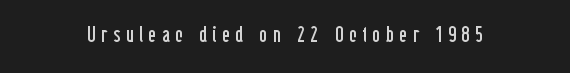
The image shows 22 px text type, upright; set unusually wide letter spacing (+0.27 em), not underlined.
